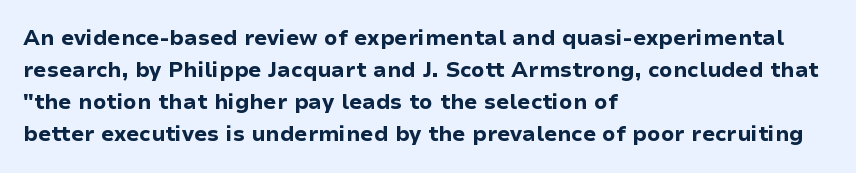
The image shows 21 px bold type, upright; set left-aligned, normal line spacing (1.53x), normal letter spacing, not underlined.
